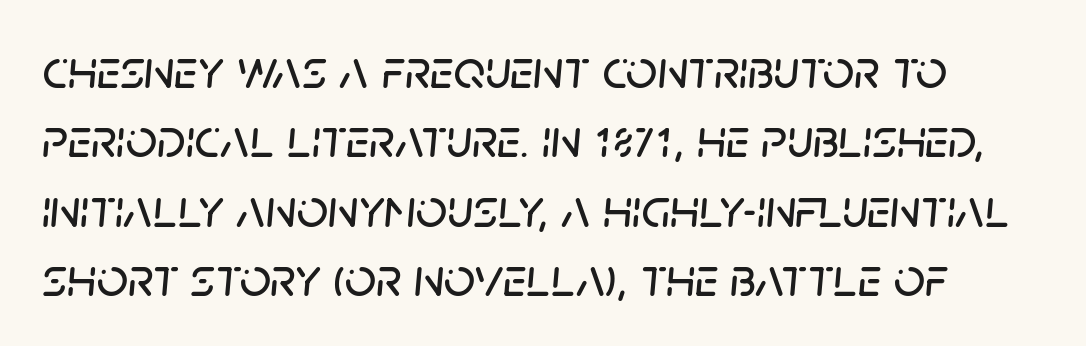
The image shows 55 px text type, italic (leaning right); set normal line spacing (1.26x), normal letter spacing, not underlined; low stroke contrast and a large x-height.
